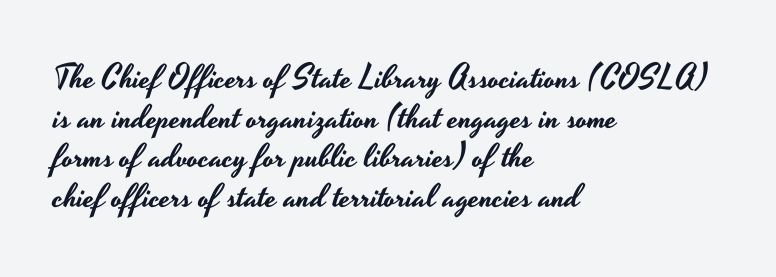
Typographically, this falls in the sans-serif category. Line beginnings align vertically; line endings do not. The rendering uses natural spacing where letterforms have individual widths.
